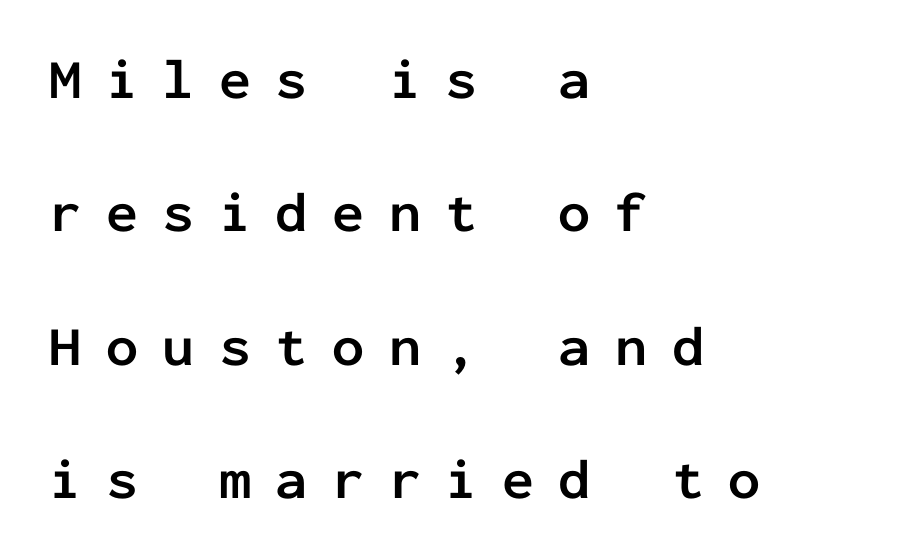
{"serif": "no", "italic": "no", "bold": "yes", "weight": "semibold", "width": "normal", "stroke_contrast": "low", "x_height": "medium", "monospaced": "yes", "underline": "no", "align": "left", "line_spacing": "loose", "line_spacing_ratio": 2.34, "letter_spacing": "wide", "letter_spacing_em": 0.43, "glyph_px": 57}
